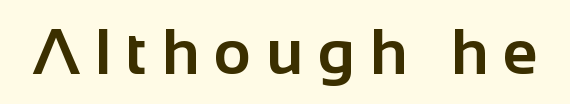
Thick stems and heavy bowls — unmistakably bold. A typesetter would call this proportional, since set widths differ per character. The font's upright variant was chosen for this text. This sample uses a sans-serif face. No word sits above an underline. Tracking value appears strongly positive — letters spread wide.
